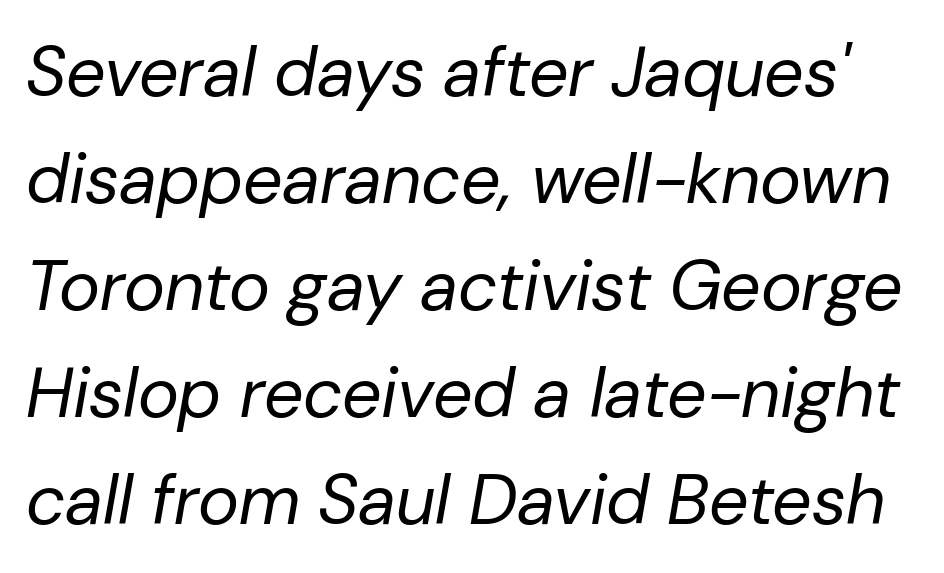
The face used here is proportionally spaced, like ordinary book or web type. Every character sits at an angle, as italics do. Standard letterfit; no display-style spreading of the glyphs. Unbolded letterforms with no extra heft.
